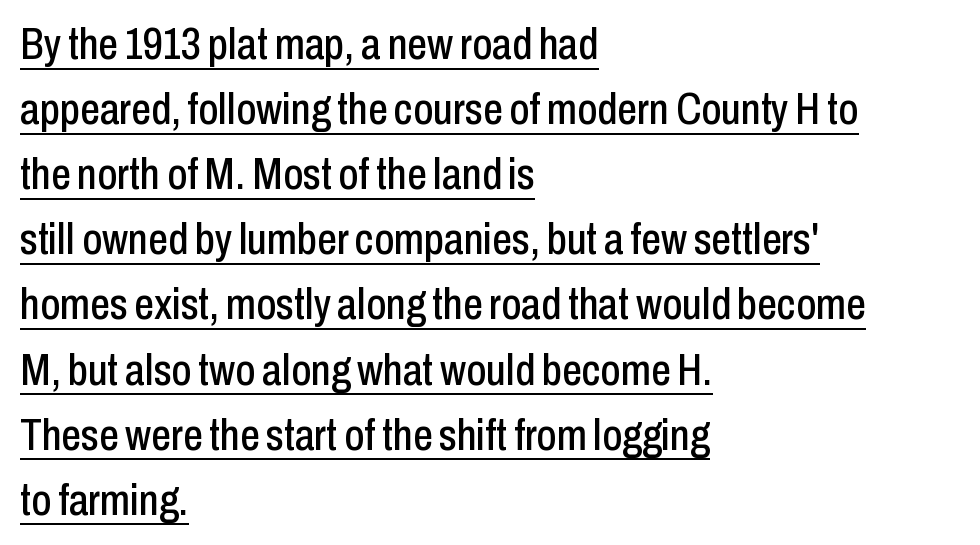
These lines keep a tight, regular rhythm from letter to letter. The sample's only ornament is a line tracing under the words. The axis of the letterforms is exactly vertical. Typeset ragged right — the left edge is the straight one. A sans-serif font was chosen for this passage. The letters advance in unequal steps, a hallmark of proportional type.
